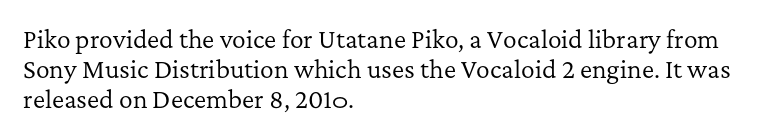
The image shows 23 px text type, upright; set left-aligned, normal line spacing (1.31x), normal letter spacing, not underlined.
